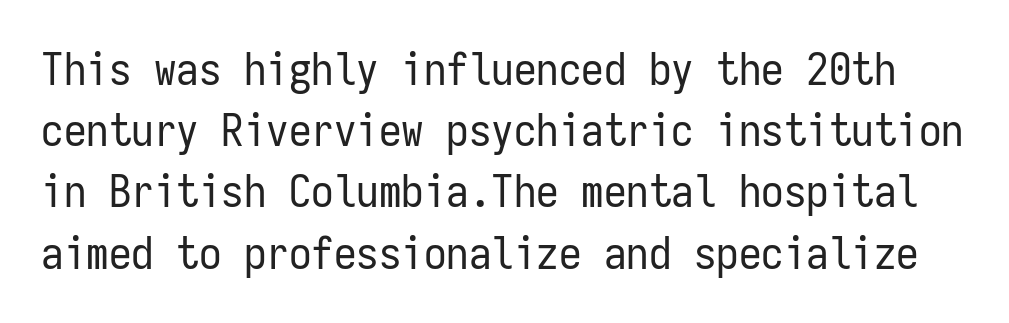
The image shows 45 px regular-weight, condensed sans-serif type, upright, monospaced; set normal line spacing (1.36x), normal letter spacing, not underlined; low stroke contrast and a medium x-height.
